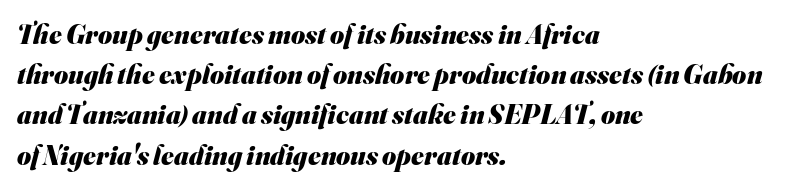
Q: Is the text bold? A: Yes.
Q: Is the text underlined? A: No.
Q: How is the paragraph aligned? A: Left-aligned.
Q: Is the spacing between letters normal or unusually wide? A: Normal.
Q: Is the spacing between lines tight, normal or loose? A: Normal.
